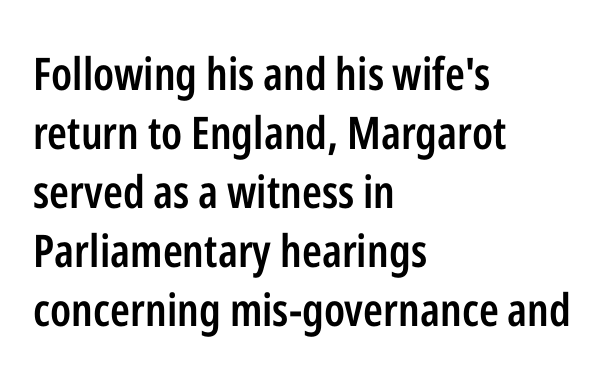
{"serif": "no", "italic": "no", "bold": "semi", "weight": "semibold", "width": "condensed", "stroke_contrast": "low", "x_height": "medium", "monospaced": "no", "underline": "no", "align": "left", "line_spacing": "normal", "line_spacing_ratio": 1.31, "letter_spacing": "normal", "letter_spacing_em": 0.0, "glyph_px": 45}
